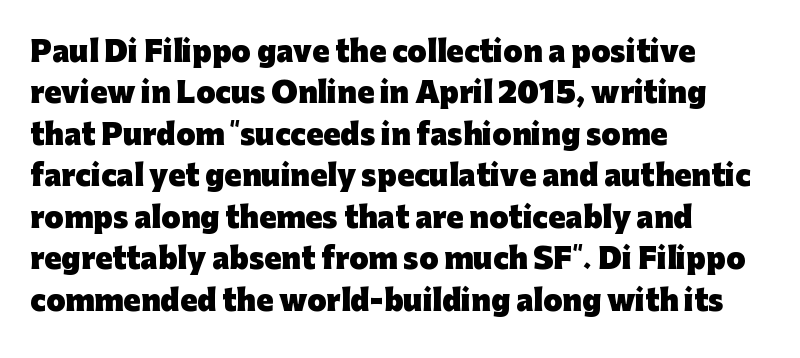
Each row of text sits above clean, open space. Alignment: flush left. Reading down the column, the eye jumps a familiar distance to each next line. Weight check: bold — yes, fully. Typographically, this falls in the sans-serif category.
